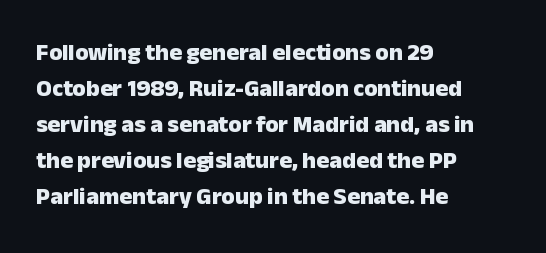
These lines are set flush left with a ragged right edge. Upright lettering throughout. Compared with typical body copy, the letter spacing here is the same. The line-height multiplier appears to be the usual default.
